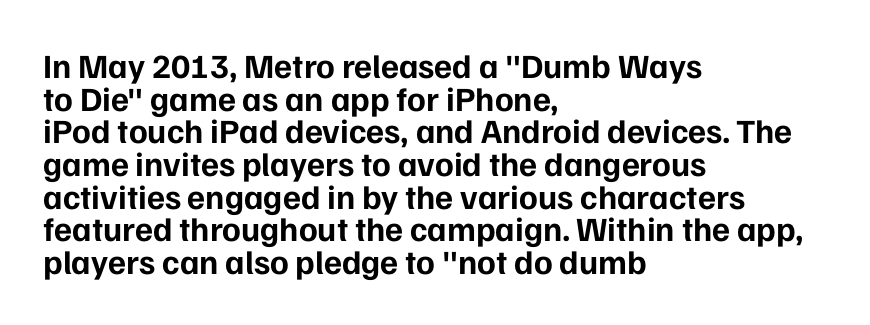
No extra tracking has been applied to these lines. When letters stand straight like this, we call the style roman or upright. Honestly, there is no underline to notice here at all. The typesetter chose a ragged-right arrangement here. Very little white space separates one row of letters from the next.
